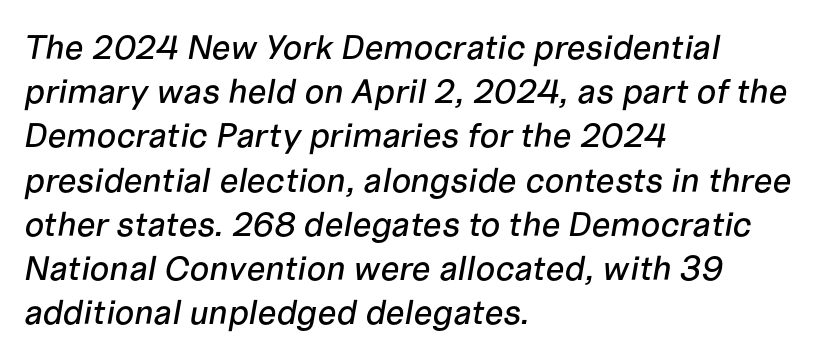
A typesetter would call this proportional, since set widths differ per character. Slanted lettering throughout. Check the space under the baseline: it is left empty. Horizontal alignment here is leftward, the default for most running prose.
